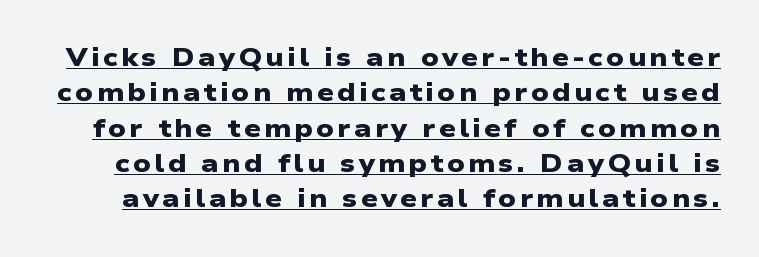
{"bold": "yes", "underline": "yes", "line_spacing": "normal", "line_spacing_ratio": 1.36, "glyph_px": 26}
